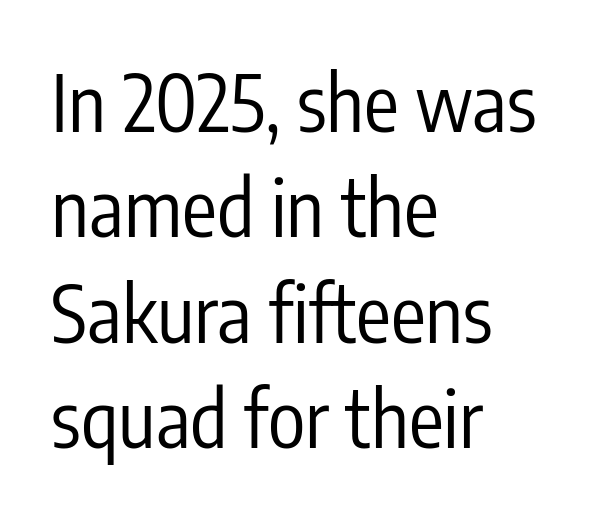
Q: Is the text bold? A: No.
Q: Is the text italic (slanted)? A: No, it is upright.
Q: Is the typeface a serif or a sans-serif typeface? A: Sans-serif.
Q: Is the text underlined? A: No.
Q: How is the paragraph aligned? A: Left-aligned.
Q: Is the spacing between letters normal or unusually wide? A: Normal.
Q: Is the spacing between lines tight, normal or loose? A: Normal.
Q: Width (condensed, normal, or wide)? A: Condensed.
Q: Stroke contrast? A: Low.
Q: x-height? A: Medium.
Q: Monospaced? A: No.
